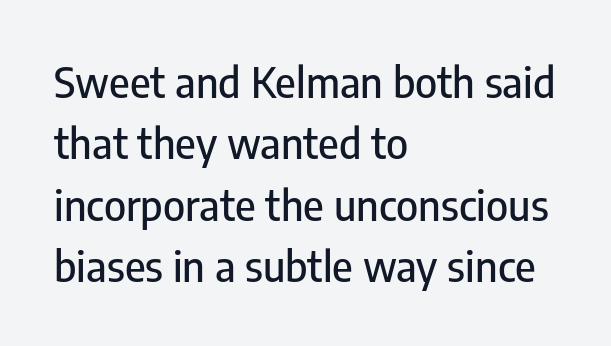
{"serif": "no", "italic": "no", "width": "condensed", "stroke_contrast": "low", "x_height": "medium", "monospaced": "no", "underline": "no", "align": "left", "line_spacing": "normal", "line_spacing_ratio": 1.46, "letter_spacing": "normal", "letter_spacing_em": 0.0, "glyph_px": 42}
